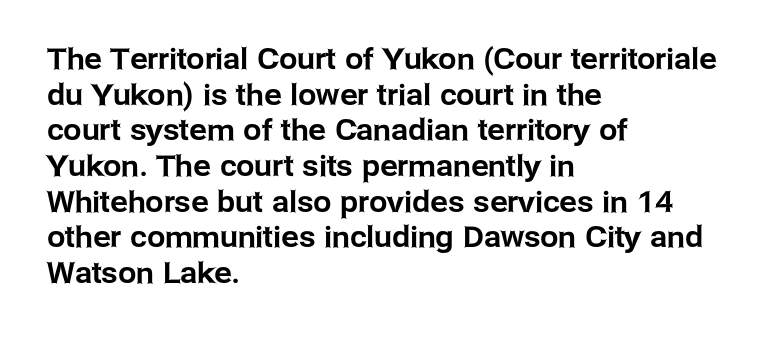
The image shows 29 px sans-serif type, upright; set left-aligned, line spacing 1.23x, normal letter spacing, not underlined; low stroke contrast and a medium x-height.
